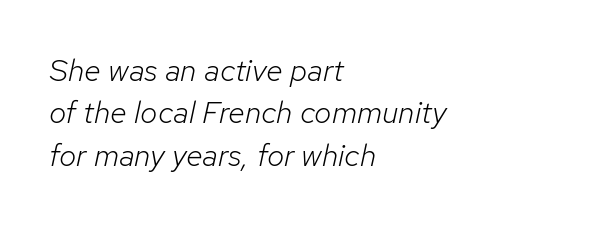
Yep, that's italic — everything's leaning. Underlining? Definitely not there. The cut favours lightness, reaching ordinary text weight at its darkest. Is this a fixed-width face? No — the glyphs have proportional, varying widths. This sample is left-justified, so line endings fall wherever the words run out.
